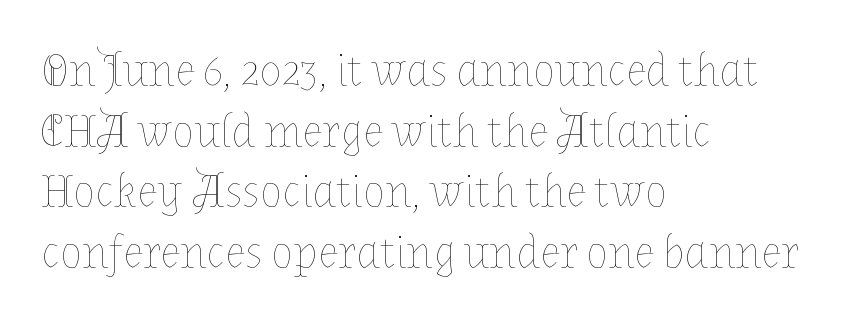
Q: Is the text bold? A: No.
Q: Is the text italic (slanted)? A: No, it is upright.
Q: Is the text underlined? A: No.
Q: How is the paragraph aligned? A: Left-aligned.
Q: Is the spacing between letters normal or unusually wide? A: Normal.
Q: Is the spacing between lines tight, normal or loose? A: Normal.
Q: Width (condensed, normal, or wide)? A: Normal.
Q: Stroke contrast? A: Low.
Q: x-height? A: Medium.
Q: Monospaced? A: No.
